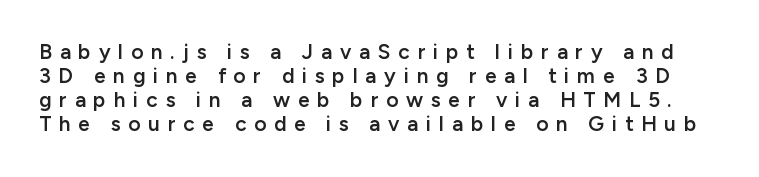
{"italic": "no", "bold": "semi", "underline": "no", "line_spacing": "tight", "line_spacing_ratio": 1.15, "letter_spacing": "wide", "letter_spacing_em": 0.37, "glyph_px": 21}
